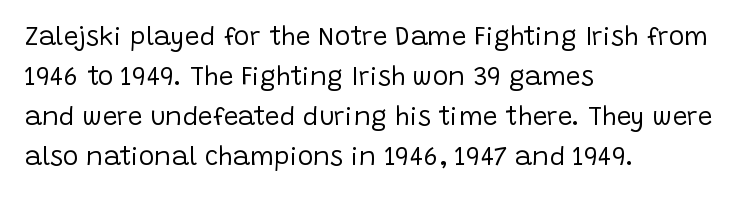
The image shows 26 px text type, upright; set left-aligned, normal line spacing (1.54x), normal letter spacing, not underlined.
